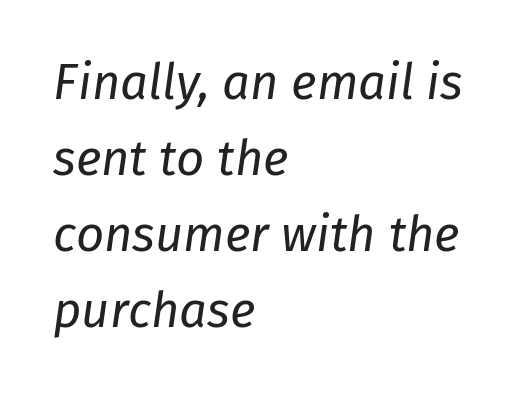
Q: Is the text bold? A: No.
Q: Is the text italic (slanted)? A: Yes, it leans right by about 8 degrees.
Q: Is the text underlined? A: No.
Q: How is the paragraph aligned? A: Left-aligned.
Q: Is the spacing between letters normal or unusually wide? A: Normal.
Q: Is the spacing between lines tight, normal or loose? A: Normal.
Q: Width (condensed, normal, or wide)? A: Normal.
Q: Stroke contrast? A: Low.
Q: x-height? A: Medium.
Q: Monospaced? A: No.
